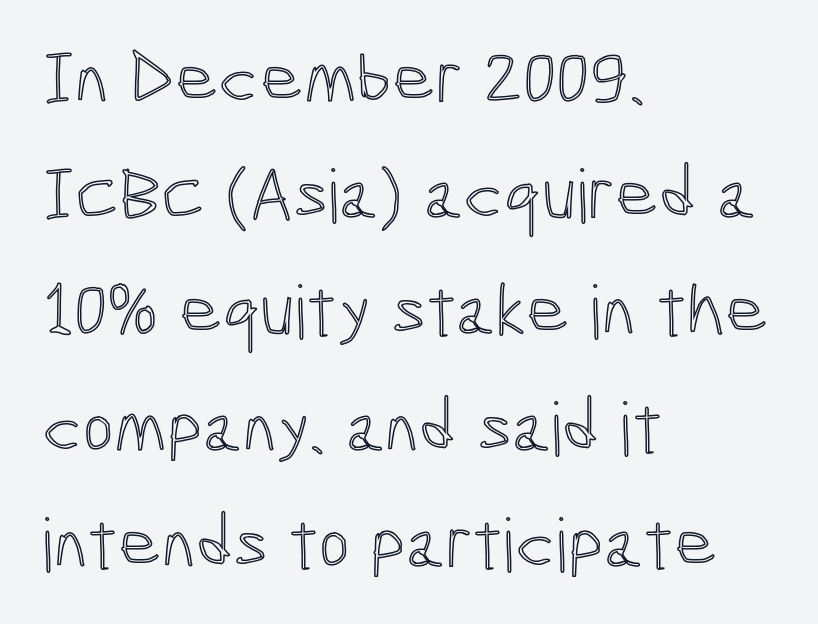
Q: Is the text italic (slanted)? A: No, it is upright.
Q: Is the text underlined? A: No.
Q: How is the paragraph aligned? A: Left-aligned.
Q: Is the spacing between letters normal or unusually wide? A: Normal.
Q: Is the spacing between lines tight, normal or loose? A: Normal.
Q: Width (condensed, normal, or wide)? A: Condensed.
Q: x-height? A: Medium.
Q: Monospaced? A: No.
